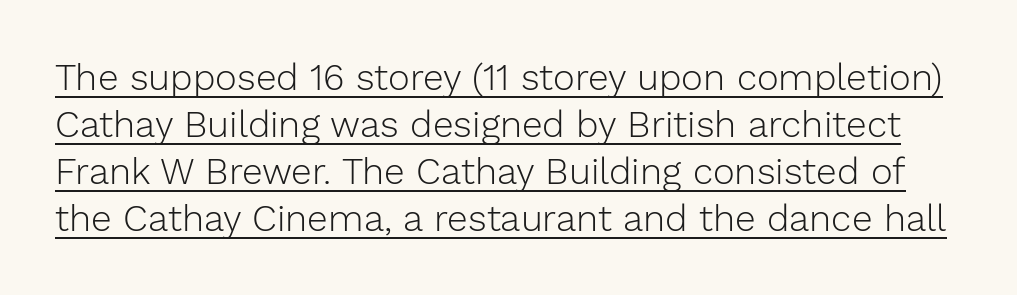
Students, observe: this is what conventionally led text looks like. Quick note: not italic, upright. The passage shown is typeset with a sans-serif family. Caption: face not bold, strokes unweighted. You could call the tracking neutral — neither tight nor loose.
